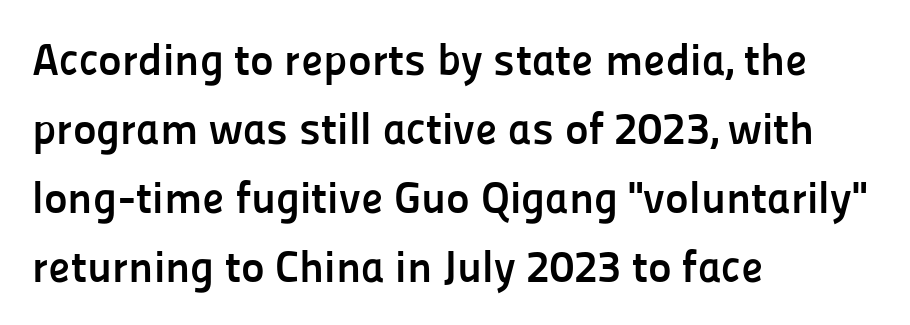
The image shows 45 px semibold sans-serif type, upright; set left-aligned, normal line spacing (1.53x), normal letter spacing, not underlined; low stroke contrast and a medium x-height.
